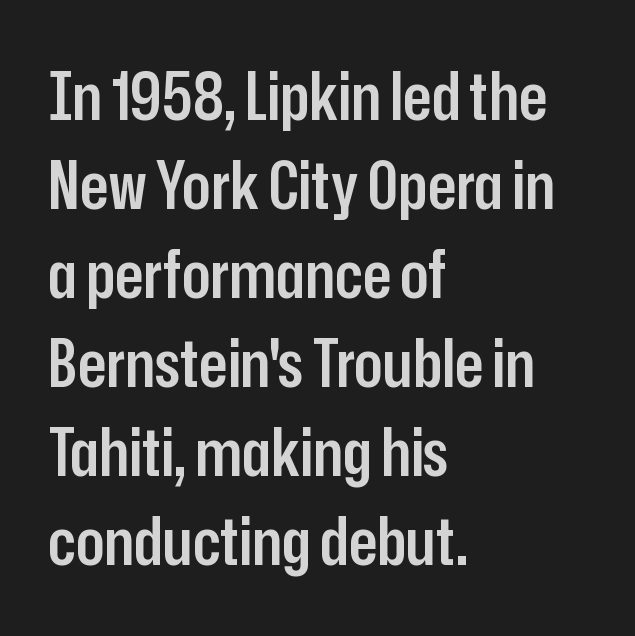
Q: Is the text bold? A: Semi-bold.
Q: Is the text italic (slanted)? A: No, it is upright.
Q: Is the typeface a serif or a sans-serif typeface? A: Sans-serif.
Q: Is the text underlined? A: No.
Q: How is the paragraph aligned? A: Left-aligned.
Q: Is the spacing between letters normal or unusually wide? A: Normal.
Q: Is the spacing between lines tight, normal or loose? A: Normal.
Q: Width (condensed, normal, or wide)? A: Condensed.
Q: Stroke contrast? A: Low.
Q: x-height? A: Medium.
Q: Monospaced? A: No.
